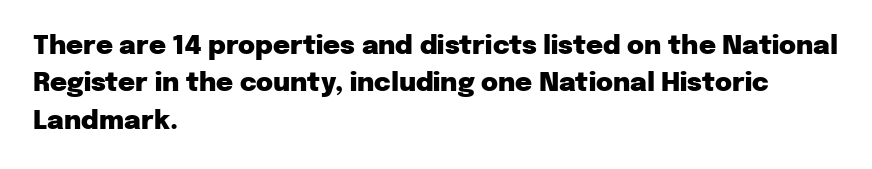
{"italic": "no", "bold": "yes", "underline": "no", "align": "left", "line_spacing": "normal", "line_spacing_ratio": 1.44, "letter_spacing": "normal", "letter_spacing_em": 0.0, "glyph_px": 26}
